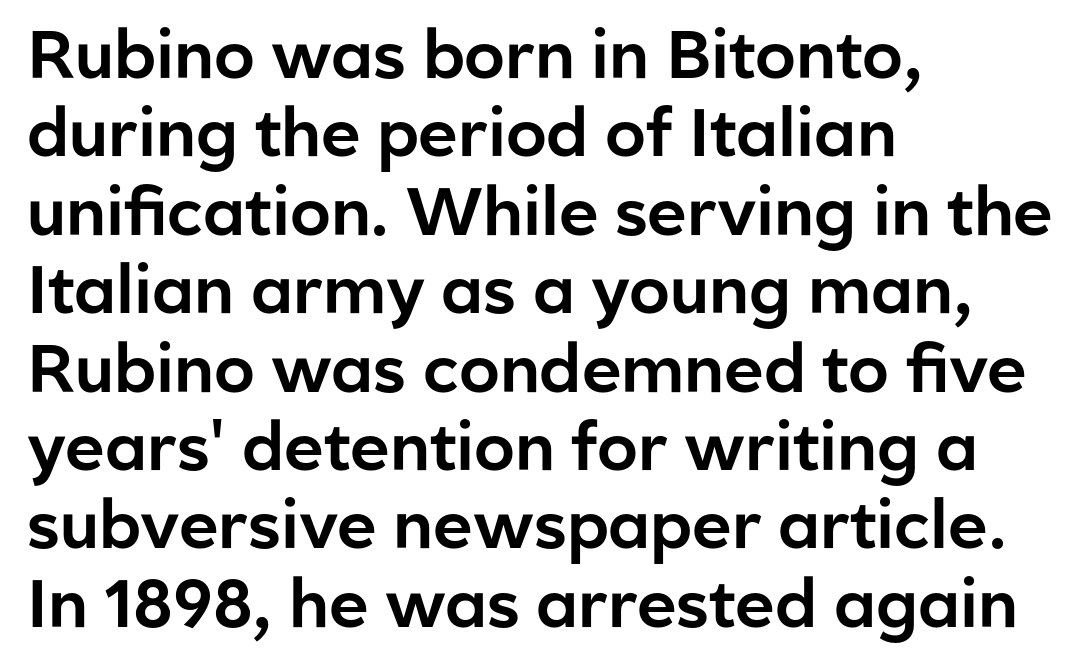
Q: Is the text italic (slanted)? A: No, it is upright.
Q: Is the typeface a serif or a sans-serif typeface? A: Sans-serif.
Q: Is the text underlined? A: No.
Q: How is the paragraph aligned? A: Left-aligned.
Q: Is the spacing between letters normal or unusually wide? A: Normal.
Q: Width (condensed, normal, or wide)? A: Normal.
Q: Stroke contrast? A: Low.
Q: x-height? A: Medium.
Q: Monospaced? A: No.
